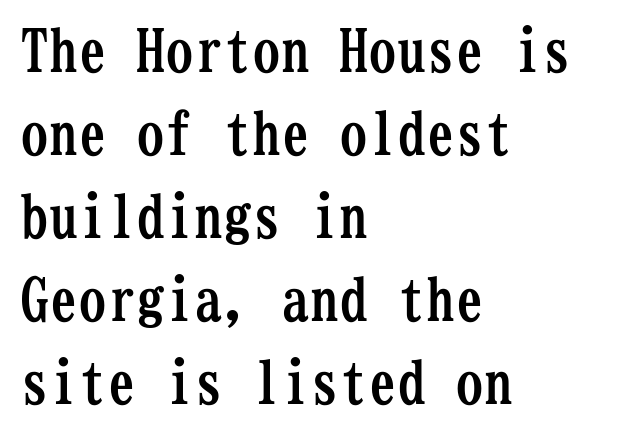
Q: Is the text bold? A: Yes.
Q: Is the text italic (slanted)? A: No, it is upright.
Q: Is the typeface a serif or a sans-serif typeface? A: Serif.
Q: Is the text underlined? A: No.
Q: How is the paragraph aligned? A: Left-aligned.
Q: Is the spacing between letters normal or unusually wide? A: Normal.
Q: Is the spacing between lines tight, normal or loose? A: Normal.
Q: Width (condensed, normal, or wide)? A: Condensed.
Q: Stroke contrast? A: Low.
Q: x-height? A: Medium.
Q: Monospaced? A: Yes.
